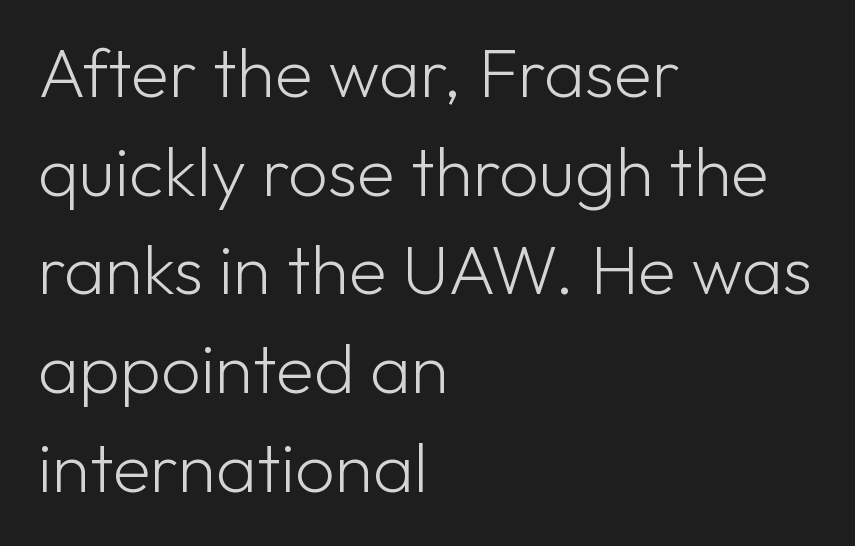
The image shows 70 px light sans-serif type, upright; set left-aligned, normal line spacing (1.41x), normal letter spacing, not underlined; low stroke contrast and a medium x-height.
